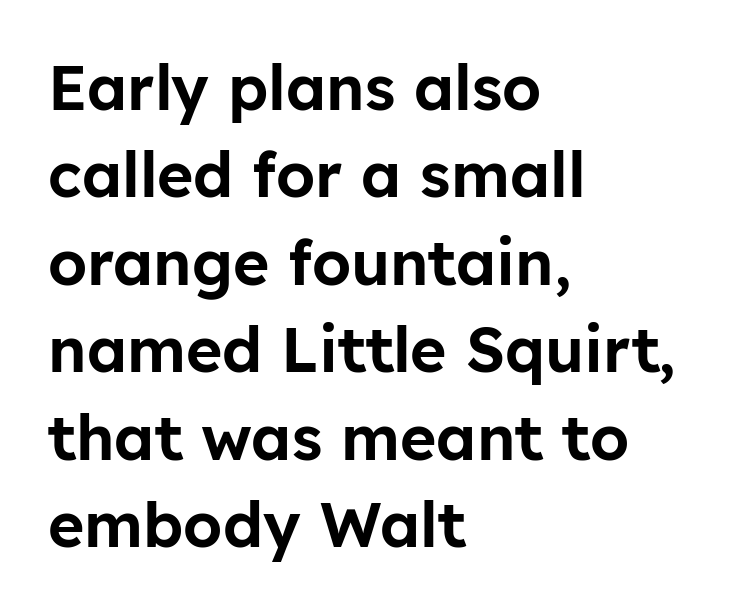
Q: Is the text italic (slanted)? A: No, it is upright.
Q: Is the typeface a serif or a sans-serif typeface? A: Sans-serif.
Q: Is the text underlined? A: No.
Q: How is the paragraph aligned? A: Left-aligned.
Q: Is the spacing between letters normal or unusually wide? A: Normal.
Q: Is the spacing between lines tight, normal or loose? A: Normal.
Q: Width (condensed, normal, or wide)? A: Normal.
Q: Stroke contrast? A: Low.
Q: x-height? A: Medium.
Q: Monospaced? A: No.
